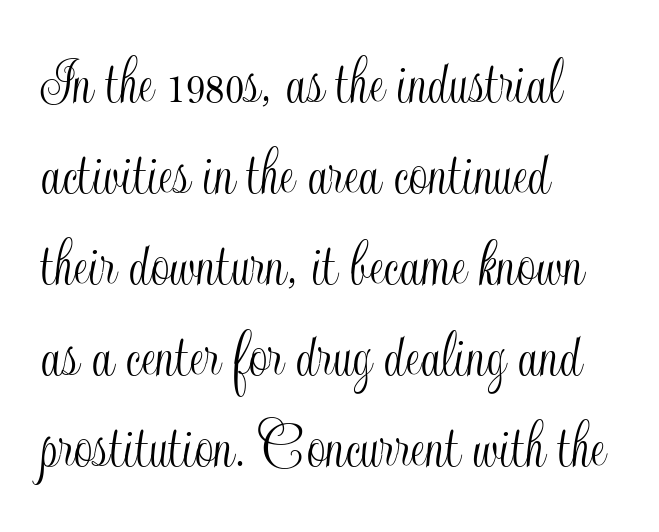
The image shows 67 px condensed type; set left-aligned, normal line spacing (1.36x), normal letter spacing, not underlined; a small x-height.
